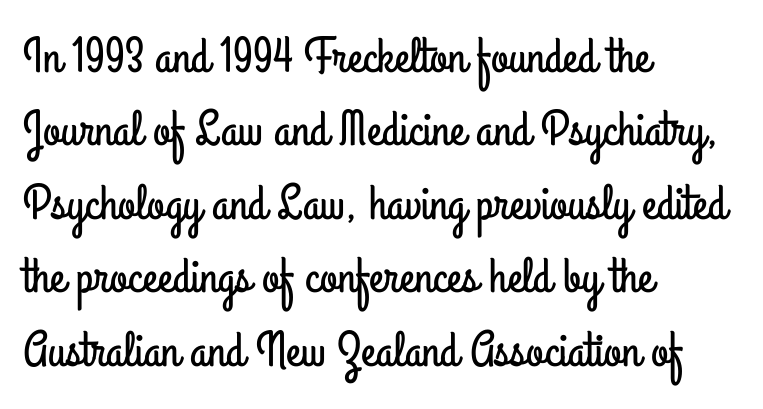
{"serif": "no", "italic": "no", "width": "condensed", "stroke_contrast": "low", "x_height": "small", "monospaced": "no", "underline": "no", "align": "left", "line_spacing": "normal", "line_spacing_ratio": 1.47, "letter_spacing": "normal", "letter_spacing_em": 0.0, "glyph_px": 50}
